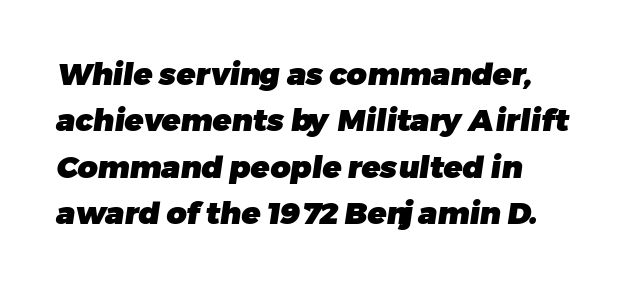
Q: Is the text bold? A: Yes.
Q: Is the typeface a serif or a sans-serif typeface? A: Sans-serif.
Q: Is the text underlined? A: No.
Q: How is the paragraph aligned? A: Left-aligned.
Q: Is the spacing between letters normal or unusually wide? A: Normal.
Q: Is the spacing between lines tight, normal or loose? A: Normal.
Q: Width (condensed, normal, or wide)? A: Normal.
Q: Stroke contrast? A: Low.
Q: x-height? A: Medium.
Q: Monospaced? A: No.
